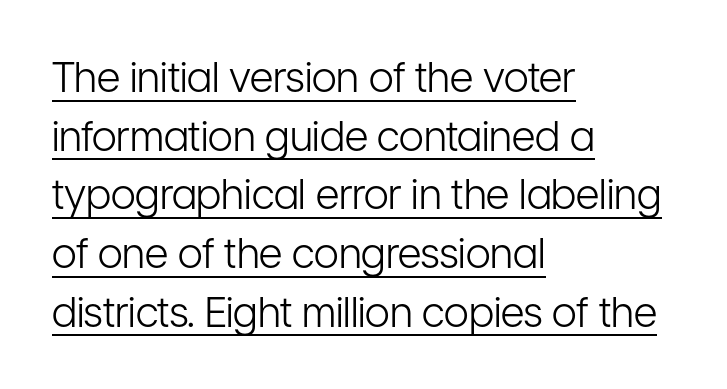
{"serif": "no", "italic": "no", "bold": "no", "weight": "light", "width": "condensed", "stroke_contrast": "low", "x_height": "medium", "monospaced": "no", "underline": "yes", "align": "left", "line_spacing": "normal", "line_spacing_ratio": 1.43, "letter_spacing": "normal", "letter_spacing_em": 0.0, "glyph_px": 41}
